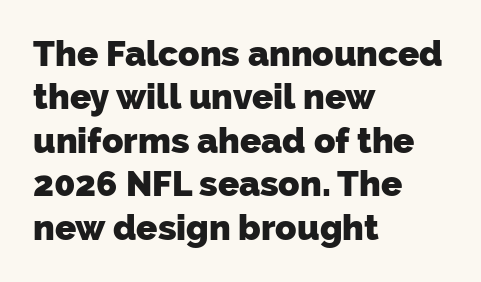
The image shows 35 px heavy sans-serif type; set left-aligned, line spacing 1.24x, normal letter spacing, not underlined; low stroke contrast and a medium x-height.
